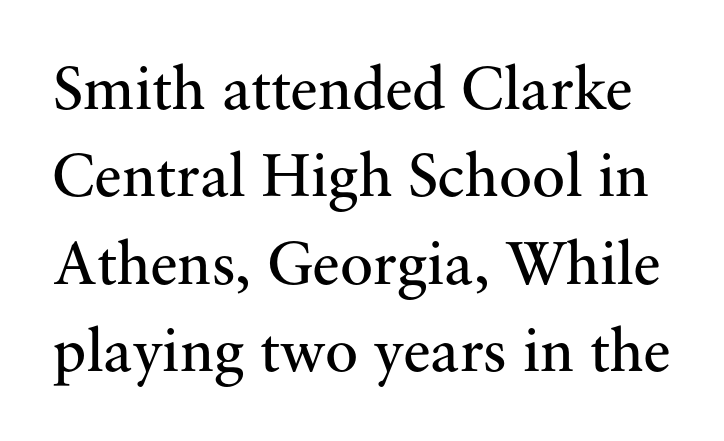
{"serif": "yes", "italic": "no", "bold": "no", "weight": "regular", "width": "normal", "stroke_contrast": "medium", "x_height": "small", "monospaced": "no", "underline": "no", "line_spacing": "normal", "line_spacing_ratio": 1.41, "letter_spacing": "normal", "letter_spacing_em": 0.0, "glyph_px": 62}
